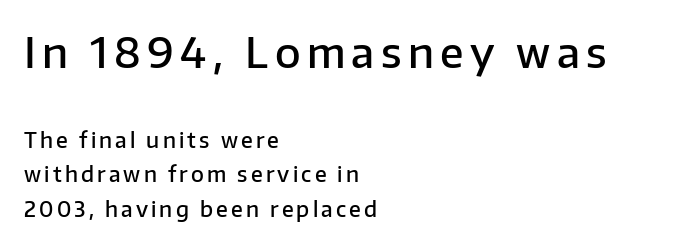
{"serif": "no", "italic": "no", "bold": "semi", "weight": "semibold", "width": "normal", "stroke_contrast": "low", "x_height": "medium", "monospaced": "no", "underline": "no", "align": "left", "line_spacing": "normal", "line_spacing_ratio": 1.63, "larger_block": "first", "size_ratio": 2.0, "glyph_px": 42}
